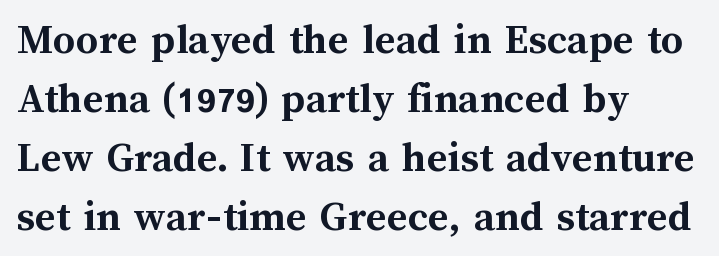
Q: Is the text bold? A: Yes.
Q: Is the text italic (slanted)? A: No, it is upright.
Q: Is the text underlined? A: No.
Q: How is the paragraph aligned? A: Left-aligned.
Q: Is the spacing between letters normal or unusually wide? A: Normal.
Q: Is the spacing between lines tight, normal or loose? A: Normal.
Q: Width (condensed, normal, or wide)? A: Normal.
Q: Stroke contrast? A: Medium.
Q: x-height? A: Medium.
Q: Monospaced? A: No.
